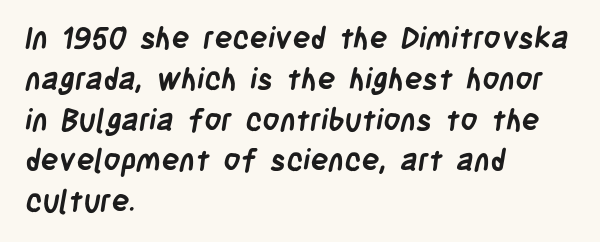
{"serif": "no", "bold": "yes", "weight": "semibold", "width": "condensed", "stroke_contrast": "low", "x_height": "large", "monospaced": "no", "underline": "no", "align": "left", "line_spacing": "normal", "line_spacing_ratio": 1.36, "letter_spacing": "normal", "letter_spacing_em": 0.0, "glyph_px": 30}
